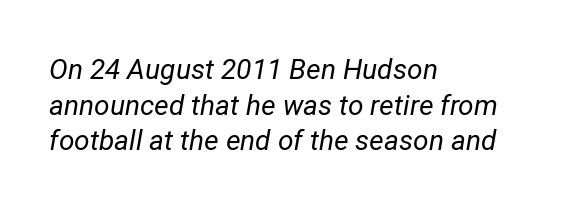
{"italic": "yes", "lean": "right", "slant_degrees": 12, "bold": "no", "weight": "regular", "width": "normal", "stroke_contrast": "low", "x_height": "medium", "monospaced": "no", "underline": "no", "align": "left", "line_spacing": "normal", "line_spacing_ratio": 1.27, "letter_spacing": "normal", "letter_spacing_em": 0.0, "glyph_px": 28}
